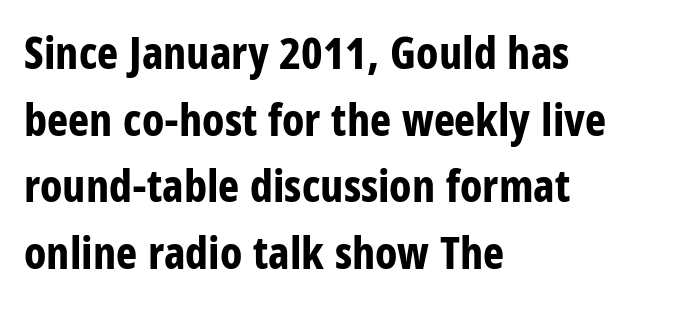
{"serif": "no", "italic": "no", "bold": "yes", "weight": "bold", "width": "condensed", "stroke_contrast": "low", "x_height": "large", "monospaced": "no", "underline": "no", "align": "left", "line_spacing": "normal", "line_spacing_ratio": 1.48, "letter_spacing": "normal", "letter_spacing_em": 0.0, "glyph_px": 45}
